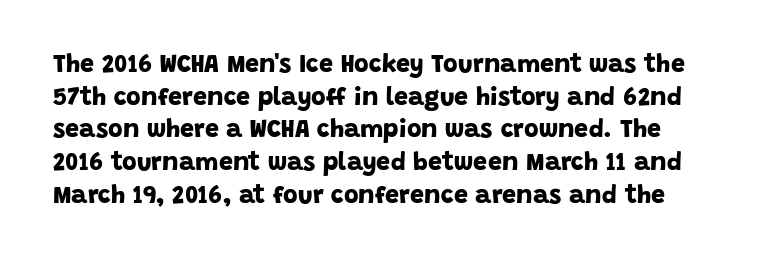
{"bold": "yes", "underline": "no", "line_spacing": "normal", "line_spacing_ratio": 1.31, "letter_spacing": "normal", "letter_spacing_em": 0.0, "glyph_px": 25}
